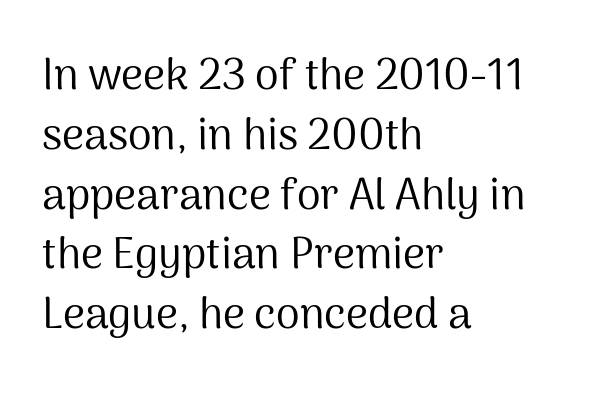
The image shows 43 px regular-weight sans-serif type, upright; set left-aligned, normal line spacing (1.39x), normal letter spacing, not underlined; medium stroke contrast and a medium x-height.
